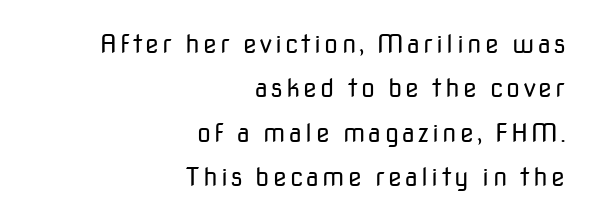
Bold? No — there's no thickening of the strokes. Italic? Not at all — the glyphs are vertical. One-word summary of the alignment: right. The space beneath each line is pristine and unruled.
